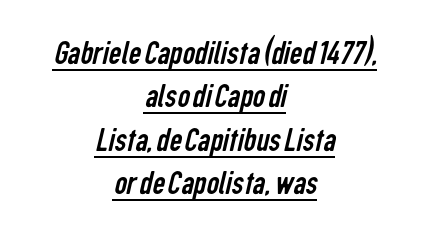
Q: Is the text bold? A: No.
Q: Is the typeface a serif or a sans-serif typeface? A: Sans-serif.
Q: Is the text underlined? A: Yes.
Q: How is the paragraph aligned? A: Centered.
Q: Is the spacing between letters normal or unusually wide? A: Normal.
Q: Width (condensed, normal, or wide)? A: Condensed.
Q: Stroke contrast? A: Low.
Q: x-height? A: Medium.
Q: Monospaced? A: No.
